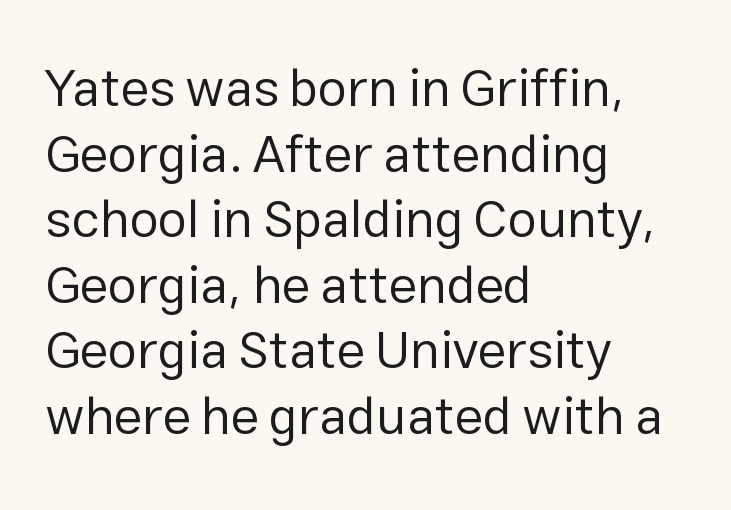
Is this a sans? Yes — the strokes have no serifs. Visually the block forms a straight wall on the left and a jagged coastline on the right. Check the space under the baseline: it is left empty. No chunkiness to these letters — they're not bold. The letters advance in unequal steps, a hallmark of proportional type.
